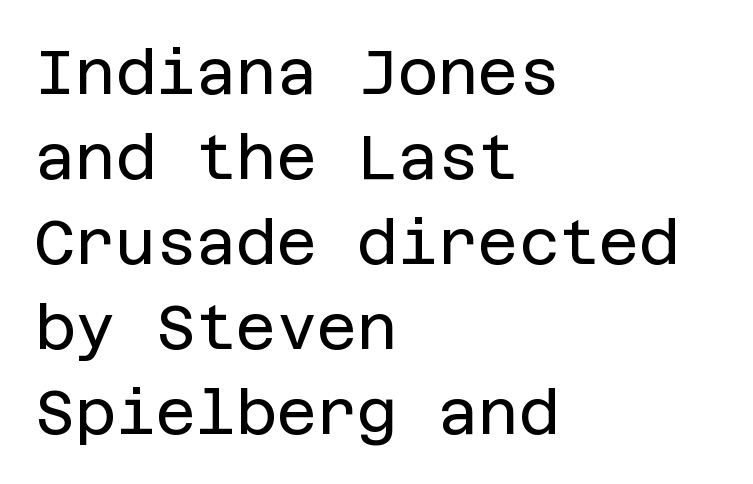
Weight: regular or lighter. Serifs: no, the terminals of the letterforms are clean. Only glyphs here, with clear space below each row. The letters stand straight up with perfectly vertical stems. The setting favours the left margin, as ordinary paragraphs usually do. The letterforms sit shoulder to shoulder at normal distance.
